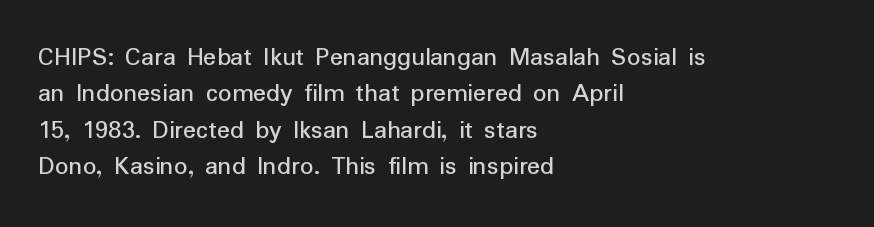
Q: Is the text italic (slanted)? A: No, it is upright.
Q: Is the text underlined? A: No.
Q: How is the paragraph aligned? A: Left-aligned.
Q: Is the spacing between letters normal or unusually wide? A: Normal.
Q: Is the spacing between lines tight, normal or loose? A: Normal.
